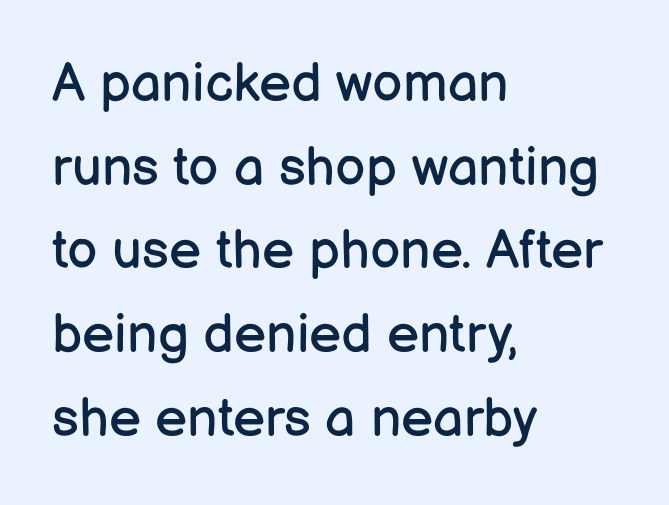
The image shows 54 px regular-weight sans-serif type, upright; set left-aligned, normal line spacing (1.55x), normal letter spacing, not underlined; low stroke contrast and a medium x-height.
